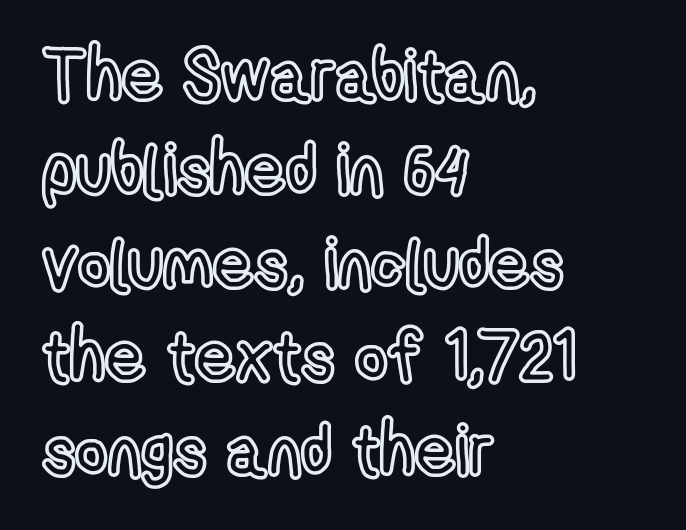
Q: Is the text italic (slanted)? A: No, it is upright.
Q: Is the text underlined? A: No.
Q: How is the paragraph aligned? A: Left-aligned.
Q: Is the spacing between letters normal or unusually wide? A: Normal.
Q: Is the spacing between lines tight, normal or loose? A: Normal.
Q: Width (condensed, normal, or wide)? A: Condensed.
Q: x-height? A: Medium.
Q: Monospaced? A: No.
